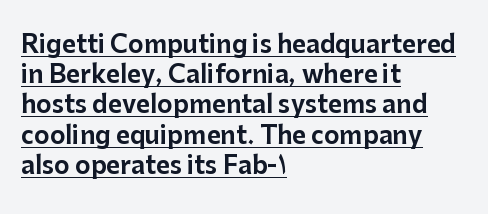
{"italic": "no", "underline": "yes", "align": "left", "line_spacing": "normal", "line_spacing_ratio": 1.26, "letter_spacing": "normal", "letter_spacing_em": 0.0, "glyph_px": 24}
